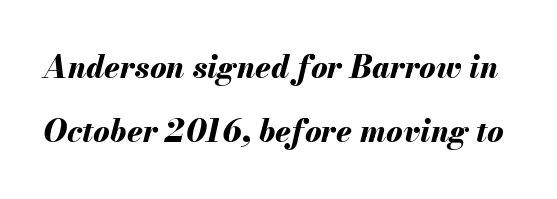
The image shows 31 px bold type, italic (leaning right); set loose line spacing (2.08x), normal letter spacing, not underlined; medium stroke contrast and a small x-height.
